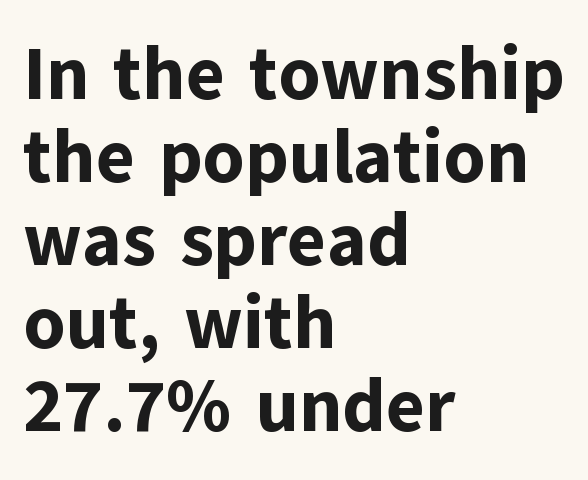
Heft: maximum for text — a bold. The glyphs in this specimen are sans serif. Teacher's note: observe the even left margin — that is flush-left alignment. Do the characters align in a grid? No, the font is proportional.
